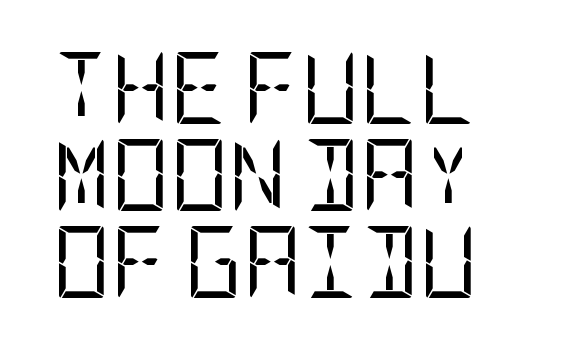
{"serif": "no", "italic": "no", "bold": "no", "weight": "regular", "width": "condensed", "stroke_contrast": "low", "x_height": "large", "underline": "no", "align": "left", "line_spacing_ratio": 1.21, "letter_spacing": "normal", "letter_spacing_em": 0.0, "glyph_px": 72}
